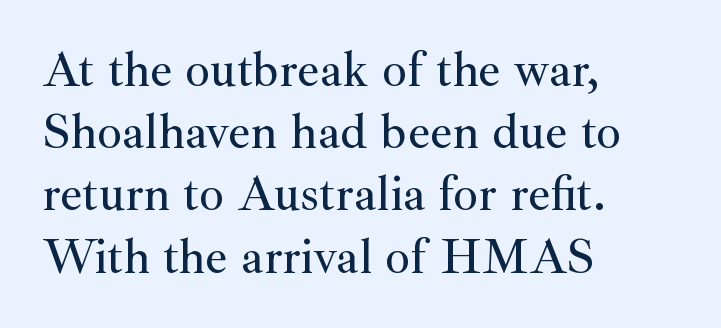
Each letter keeps its own natural width here, so spacing adapts to shape. Characters remain perfectly vertical along every line. The space beneath each line is pristine and unruled. The typesetter chose a ragged-right arrangement here. Compared with typical body copy, the letter spacing here is the same. The typeface chosen for these lines features serifs.
